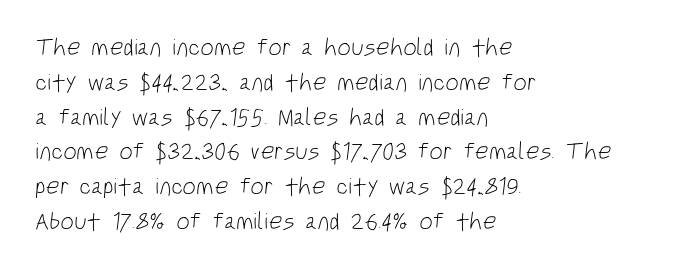
Q: Is the text bold? A: No.
Q: Is the text underlined? A: No.
Q: How is the paragraph aligned? A: Left-aligned.
Q: Is the spacing between letters normal or unusually wide? A: Normal.
Q: Is the spacing between lines tight, normal or loose? A: Normal.
